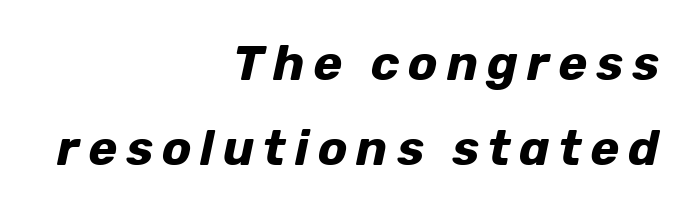
Any mark beneath the type? The region is blank. All the whitespace from short lines collects on the left. Characters are canted at an angle relative to the baseline's perpendicular. Every letter is thick-stroked: bold, no question. The face used here is proportionally spaced, like ordinary book or web type.
